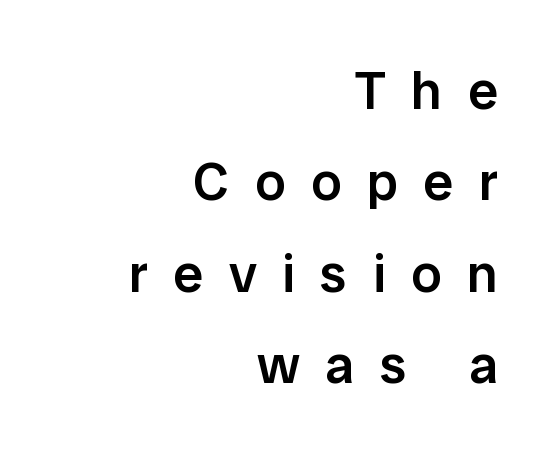
The image shows 54 px semibold sans-serif type, upright; set right-aligned, normal line spacing (1.69x), unusually wide letter spacing (+0.47 em), not underlined; low stroke contrast and a medium x-height.
